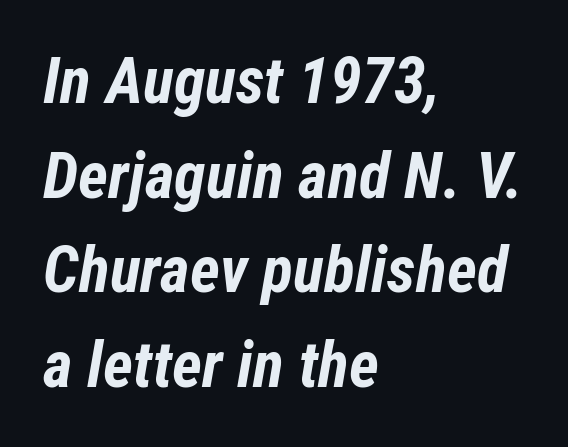
The image shows 64 px bold, condensed type, italic (leaning right); set left-aligned, normal line spacing (1.48x), normal letter spacing, not underlined; low stroke contrast and a medium x-height.
